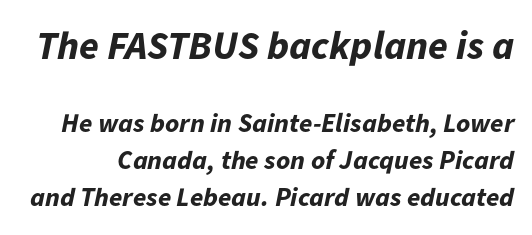
Q: Is the text bold? A: Yes.
Q: Is the text italic (slanted)? A: Yes, it leans right by about 11 degrees.
Q: Is the text underlined? A: No.
Q: Is the spacing between letters normal or unusually wide? A: Normal.
Q: Is the spacing between lines tight, normal or loose? A: Normal.
Q: Which block of text is set in a larger size, the first (top) or the second (bottom)? A: The first (top) one.
Q: Width (condensed, normal, or wide)? A: Normal.
Q: Stroke contrast? A: Low.
Q: x-height? A: Medium.
Q: Monospaced? A: No.
